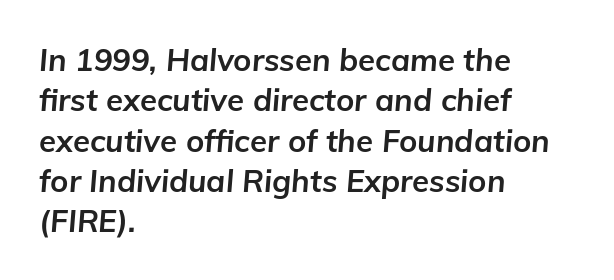
Posture: slanted. Each glyph is drawn with heavy, bold strokes. Teacher's note: observe the even left margin — that is flush-left alignment. Think of a printed novel: that variable character pitch is what you see here.
